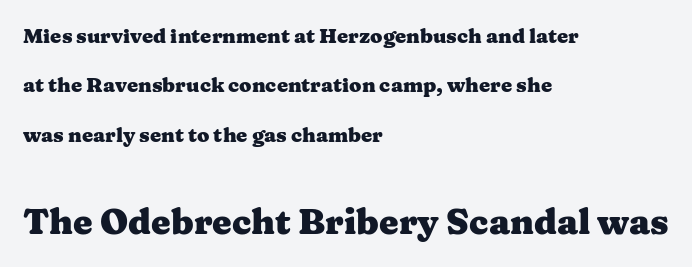
{"serif": "yes", "italic": "no", "bold": "yes", "weight": "heavy", "width": "wide", "stroke_contrast": "medium", "x_height": "medium", "monospaced": "no", "underline": "no", "align": "left", "line_spacing": "loose", "line_spacing_ratio": 2.47, "letter_spacing": "normal", "letter_spacing_em": 0.0, "larger_block": "second", "size_ratio": 1.75, "glyph_px": 35}
